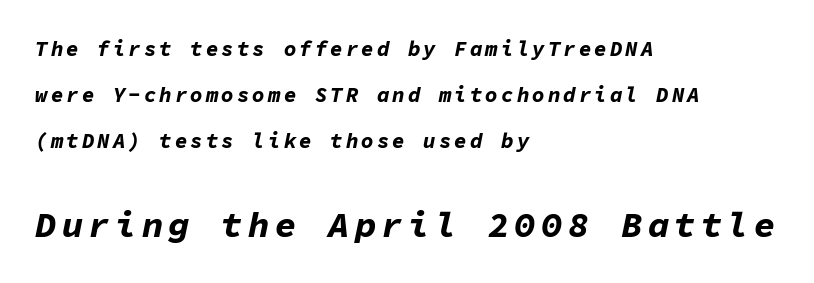
Bigger letters appear in the bottom chunk; the top chunk is reduced. These lines are rendered in a fixed-pitch font. The letters are bold, with thick, heavy strokes. Words float on clear page, feet unadorned. There's an unmistakable incline to the writing here.
